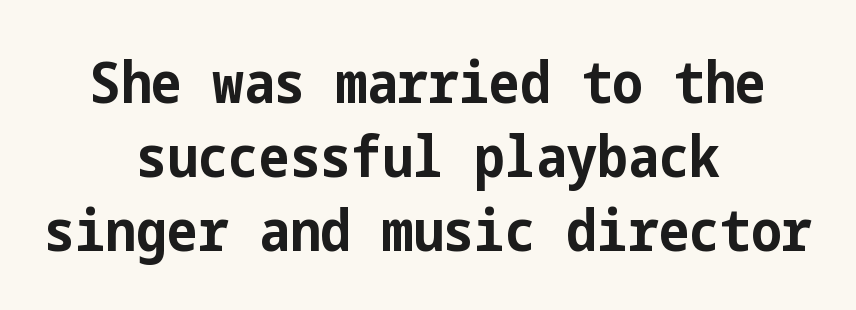
{"serif": "no", "italic": "no", "bold": "yes", "weight": "bold", "width": "condensed", "stroke_contrast": "low", "x_height": "medium", "underline": "no", "align": "center", "line_spacing": "normal", "line_spacing_ratio": 1.28, "letter_spacing": "normal", "letter_spacing_em": 0.0, "glyph_px": 58}
